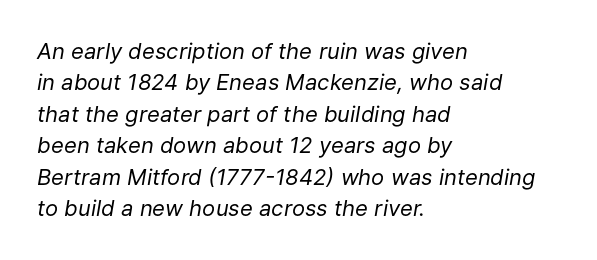
The image shows 22 px text type, italic (leaning right); set left-aligned, normal line spacing (1.43x), normal letter spacing, not underlined.
